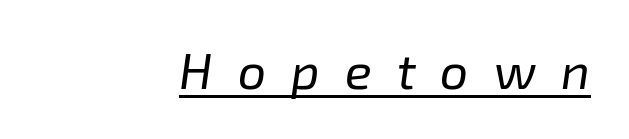
{"italic": "yes", "lean": "right", "slant_degrees": 8, "bold": "no", "weight": "regular", "width": "normal", "stroke_contrast": "low", "x_height": "medium", "monospaced": "no", "underline": "yes", "align": "right", "letter_spacing": "wide", "letter_spacing_em": 0.5, "glyph_px": 50}
